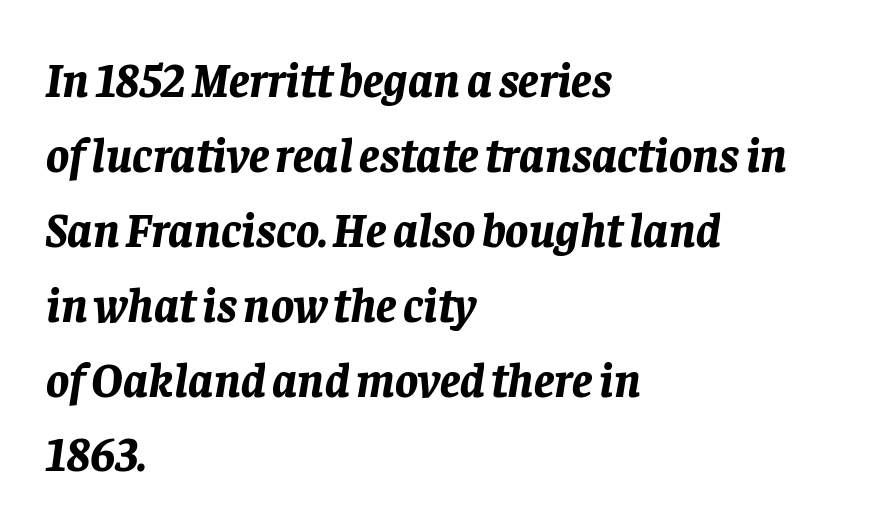
The image shows 48 px bold type, italic (leaning right); set left-aligned, normal line spacing (1.56x), normal letter spacing, not underlined; low stroke contrast and a large x-height.
